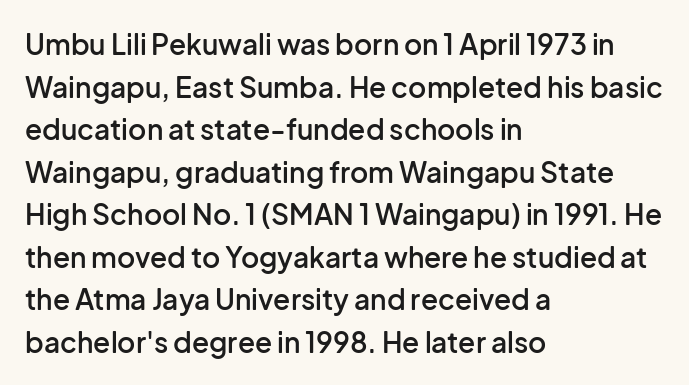
Q: Is the text bold? A: Semi-bold.
Q: Is the text italic (slanted)? A: No, it is upright.
Q: Is the typeface a serif or a sans-serif typeface? A: Sans-serif.
Q: Is the text underlined? A: No.
Q: How is the paragraph aligned? A: Left-aligned.
Q: Is the spacing between letters normal or unusually wide? A: Normal.
Q: Is the spacing between lines tight, normal or loose? A: Normal.
Q: Width (condensed, normal, or wide)? A: Normal.
Q: Stroke contrast? A: Low.
Q: x-height? A: Medium.
Q: Monospaced? A: No.
